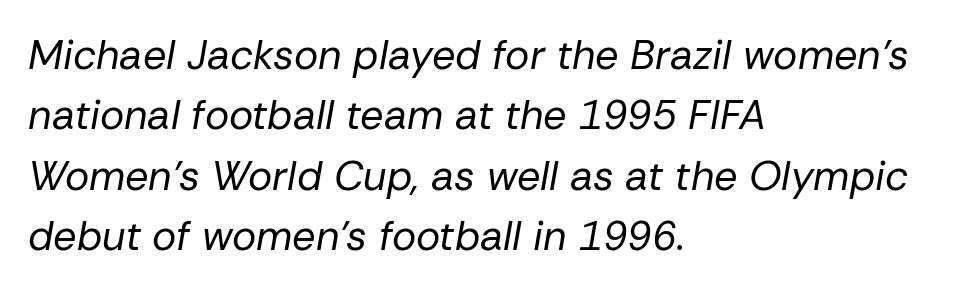
{"italic": "yes", "lean": "right", "slant_degrees": 10, "bold": "no", "weight": "regular", "width": "normal", "stroke_contrast": "low", "x_height": "medium", "monospaced": "no", "underline": "no", "align": "left", "line_spacing": "normal", "line_spacing_ratio": 1.47, "letter_spacing": "normal", "letter_spacing_em": 0.0, "glyph_px": 41}
